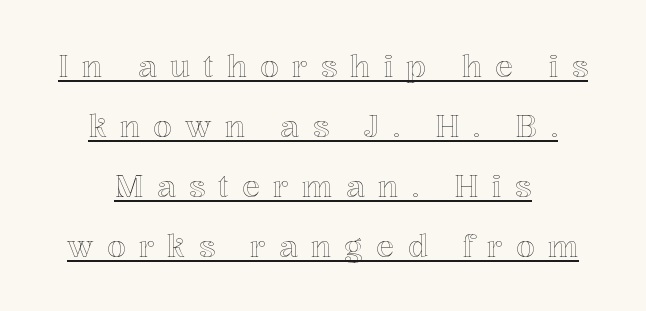
The block of text is sparse from top to bottom, with ample space between rows. Proportional: the letters do not fall into vertical columns. The words here are underlined. Every character sits straight up, as roman type does.
